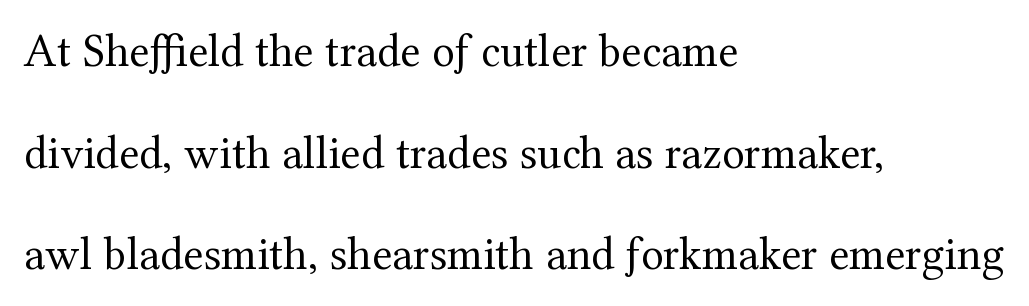
{"serif": "yes", "italic": "no", "bold": "no", "weight": "regular", "width": "normal", "stroke_contrast": "medium", "x_height": "medium", "monospaced": "no", "underline": "no", "align": "left", "line_spacing": "loose", "line_spacing_ratio": 2.16, "letter_spacing": "normal", "letter_spacing_em": 0.0, "glyph_px": 47}
